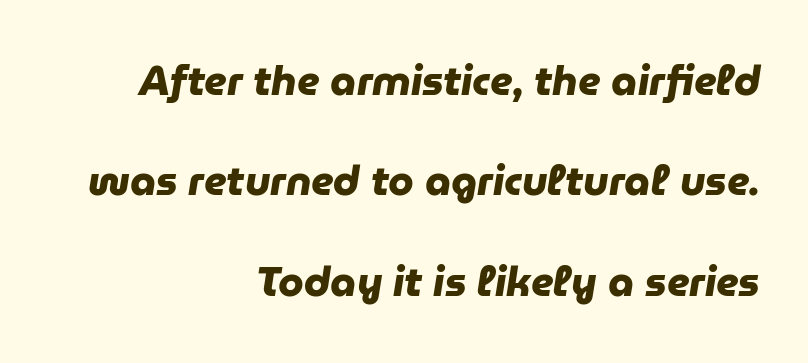
Q: Is the text bold? A: Yes.
Q: Is the typeface a serif or a sans-serif typeface? A: Sans-serif.
Q: Is the text underlined? A: No.
Q: How is the paragraph aligned? A: Right-aligned.
Q: Is the spacing between letters normal or unusually wide? A: Normal.
Q: Is the spacing between lines tight, normal or loose? A: Loose.
Q: Width (condensed, normal, or wide)? A: Normal.
Q: Stroke contrast? A: Low.
Q: x-height? A: Medium.
Q: Monospaced? A: No.
